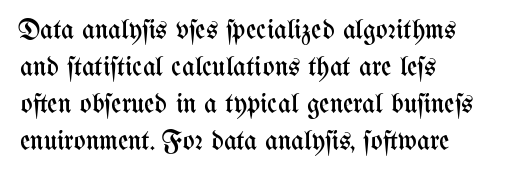
{"italic": "no", "bold": "no", "weight": "regular", "width": "condensed", "stroke_contrast": "medium", "x_height": "medium", "monospaced": "no", "underline": "no", "align": "left", "line_spacing": "normal", "line_spacing_ratio": 1.32, "letter_spacing": "normal", "letter_spacing_em": 0.0, "glyph_px": 28}
